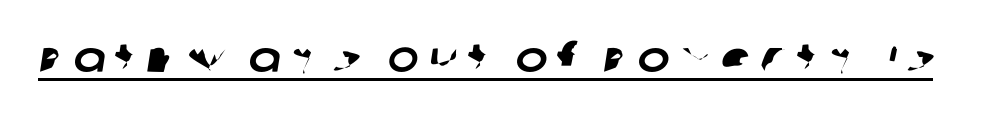
The string is rendered with underlining switched on. Typographically, this falls in the sans-serif category. Look at the tracking — it's clearly loosened, letters drifting apart. Proportional: the letters do not fall into vertical columns.
